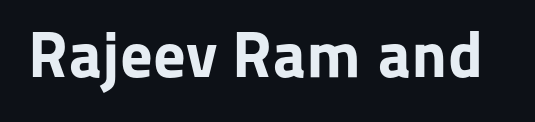
Standard letterfit; no display-style spreading of the glyphs. Character widths vary here, with narrow letters taking less room than wide ones. Emphasis by weight is at full strength: bold. The glyphs are unaccompanied by any horizontal stroke below them. Vertical strokes here are truly vertical. The font family rendered here belongs to the sans-serif group.
